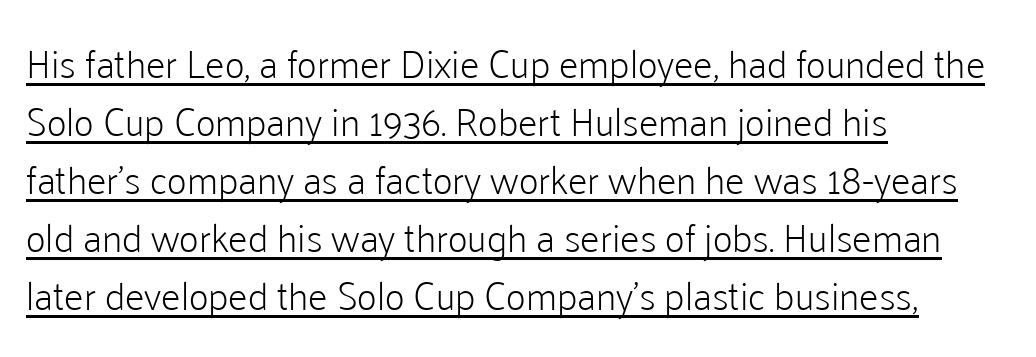
Quick note: underline on. Spacing verdict: proportional, widths tailored to each character. Between one letter and the next there's only the usual sliver of space. The typeface has the unassuming heft of standard copy or less. A classic flush-left, rag-right setting is used for this passage.
